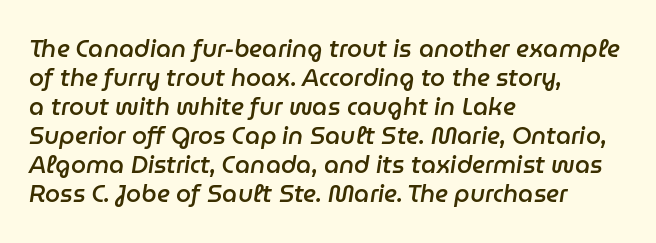
The image shows 24 px text type, italic (leaning right); set left-aligned, line spacing 1.21x, normal letter spacing, not underlined.
